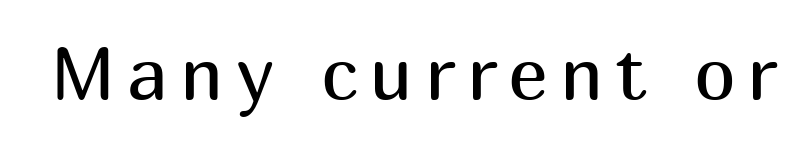
The area under the type is left untouched. A typesetter would mark this as roman, not italic. This reads as an unemphasized weight, regular at the heaviest. Observe the absence of serifs on each vertical stroke in this sample. The letters advance in unequal steps, a hallmark of proportional type.
